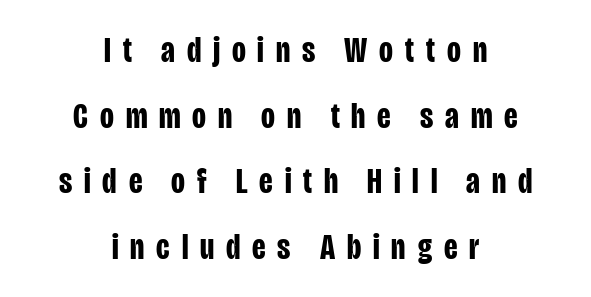
The image shows 36 px bold, condensed sans-serif type, upright; set centered, line spacing 1.82x, unusually wide letter spacing (+0.33 em), not underlined; low stroke contrast and a large x-height.
